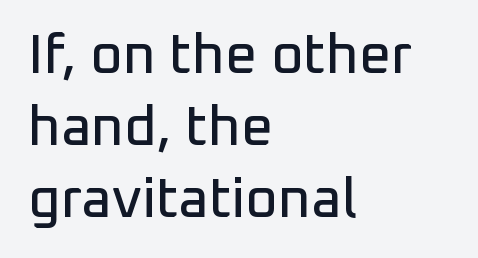
The image shows 56 px sans-serif type, upright; set left-aligned, normal line spacing (1.29x), normal letter spacing, not underlined; low stroke contrast and a medium x-height.
